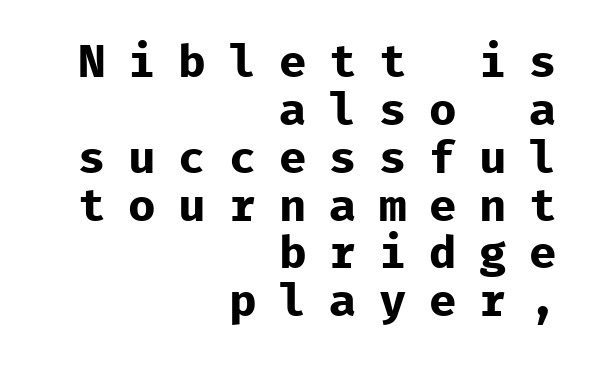
The image shows 46 px bold sans-serif type, upright, monospaced; set right-aligned, tight line spacing (1.04x), unusually wide letter spacing (+0.49 em), not underlined; low stroke contrast and a medium x-height.
